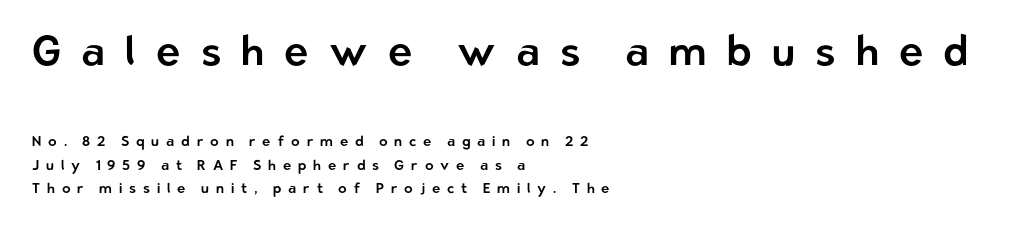
Look at the glyph heights: the upper group is clearly the bigger setting. Casual observation: everything's shoved over to the left. Bare-footed words on every line. The type family on display is of the sans-serif kind. Looks like regular typesetting: each glyph gets only the width it needs. Inter-character spacing is expanded well beyond the font's built-in metrics.
